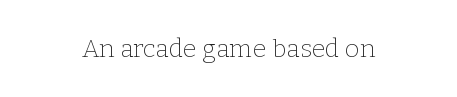
The image shows 25 px text type, upright; set normal letter spacing, not underlined.
